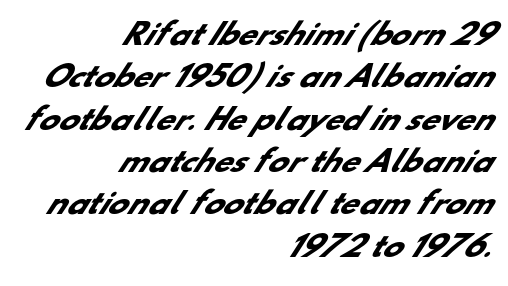
Q: Is the text bold? A: Yes.
Q: Is the typeface a serif or a sans-serif typeface? A: Sans-serif.
Q: Is the text underlined? A: No.
Q: How is the paragraph aligned? A: Right-aligned.
Q: Is the spacing between letters normal or unusually wide? A: Normal.
Q: Is the spacing between lines tight, normal or loose? A: Normal.
Q: Width (condensed, normal, or wide)? A: Normal.
Q: Stroke contrast? A: Low.
Q: x-height? A: Small.
Q: Monospaced? A: No.
